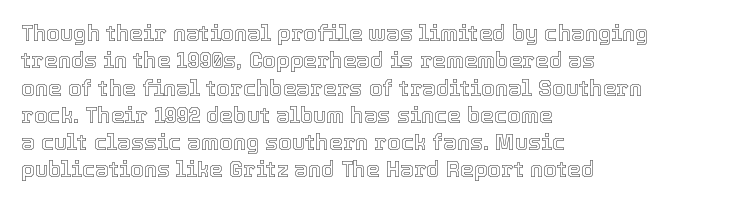
{"italic": "no", "underline": "no", "align": "left", "line_spacing_ratio": 1.24, "letter_spacing": "normal", "letter_spacing_em": 0.0, "glyph_px": 22}
